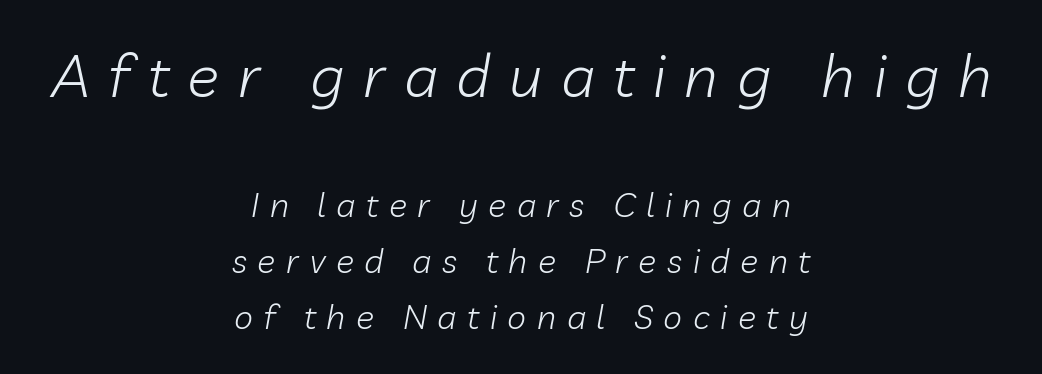
The image shows 60 px light type, italic (leaning right); set centered, normal line spacing (1.64x), unusually wide letter spacing (+0.31 em), not underlined; the first (top) block is 1.76x larger; low stroke contrast and a medium x-height.
